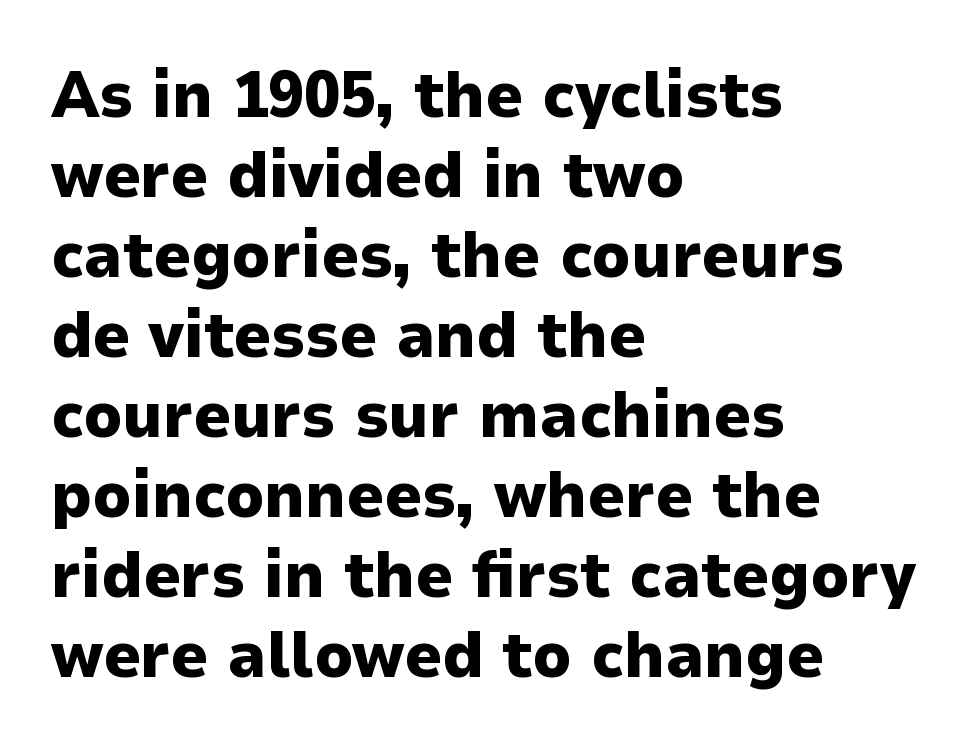
The rendering anchors every line to the left-hand side. Plain, unruled lines of type. Do the letters lean? They stand straight. Is this a fixed-width face? No — the glyphs have proportional, varying widths.
